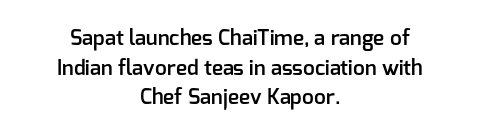
The image shows 21 px text type, upright; set centered, normal line spacing (1.41x), normal letter spacing, not underlined.
